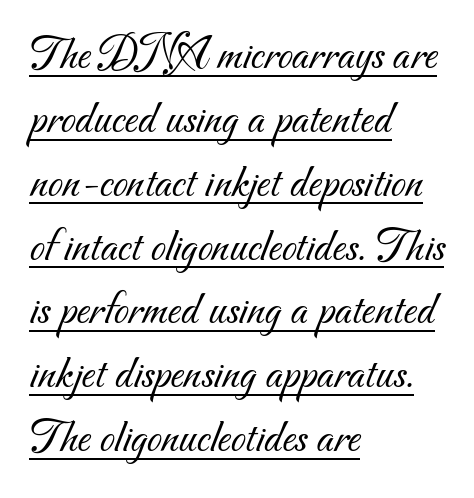
The image shows 48 px light sans-serif type; set left-aligned, normal line spacing (1.33x), normal letter spacing, underlined; medium stroke contrast and a small x-height.
